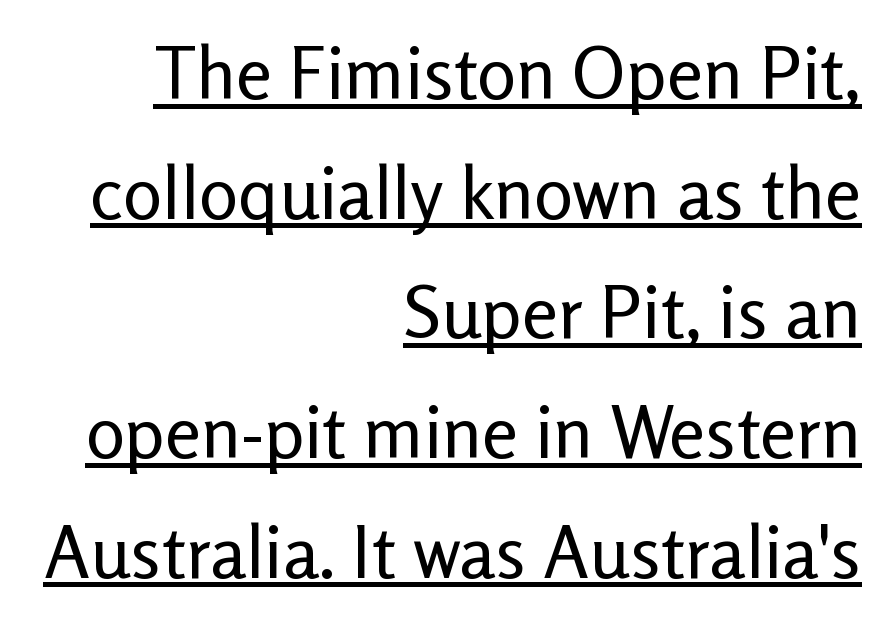
Q: Is the text bold? A: No.
Q: Is the text italic (slanted)? A: No, it is upright.
Q: Is the typeface a serif or a sans-serif typeface? A: Sans-serif.
Q: Is the text underlined? A: Yes.
Q: How is the paragraph aligned? A: Right-aligned.
Q: Is the spacing between letters normal or unusually wide? A: Normal.
Q: Is the spacing between lines tight, normal or loose? A: Normal.
Q: Width (condensed, normal, or wide)? A: Normal.
Q: Stroke contrast? A: Low.
Q: x-height? A: Medium.
Q: Monospaced? A: No.
